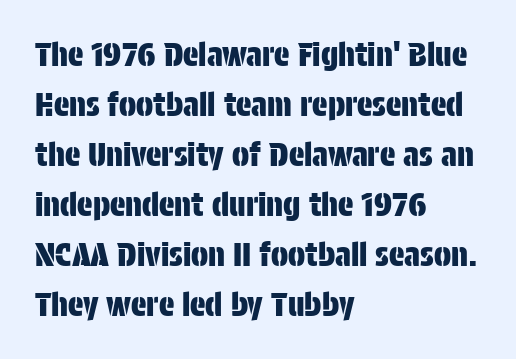
A clean baseline with only descenders dipping below it. Casual observation: everything's shoved over to the left. This sample keeps an unexceptional amount of space between lines. A typesetter would call this proportional, since set widths differ per character.
